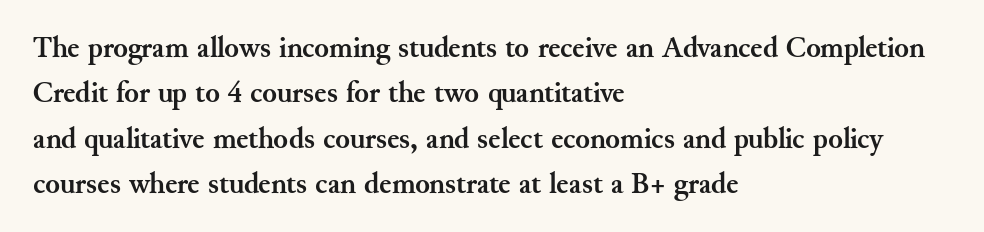
The image shows 30 px semibold serif type, upright; set left-aligned, normal line spacing (1.51x), normal letter spacing, not underlined; medium stroke contrast and a small x-height.
